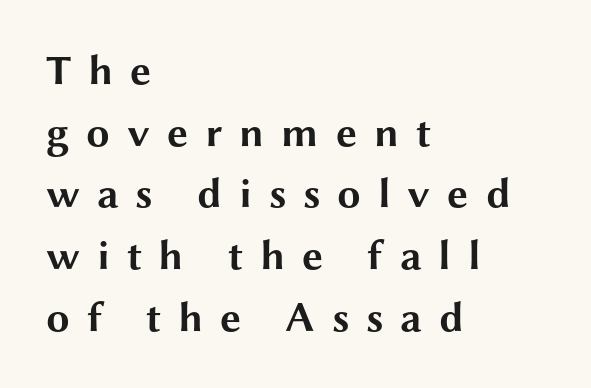
The image shows 42 px bold, wide sans-serif type, upright; set left-aligned, normal line spacing (1.47x), unusually wide letter spacing (+0.4 em), not underlined; medium stroke contrast and a medium x-height.
